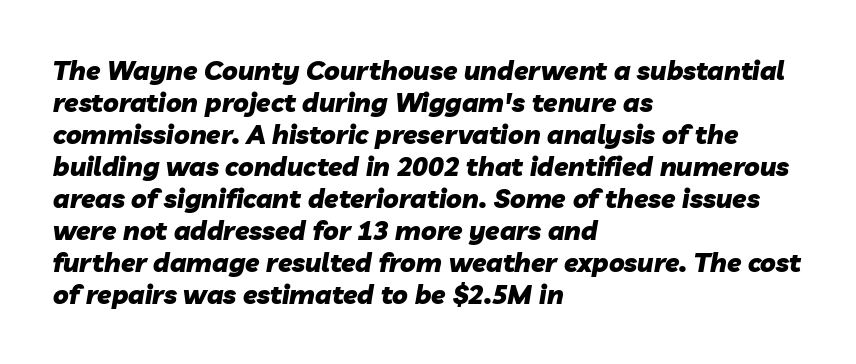
Q: Is the text bold? A: Yes.
Q: Is the text italic (slanted)? A: Yes, it leans right by about 10 degrees.
Q: Is the text underlined? A: No.
Q: How is the paragraph aligned? A: Left-aligned.
Q: Is the spacing between letters normal or unusually wide? A: Normal.
